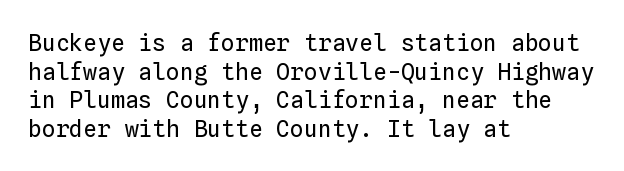
The image shows 23 px text type, upright; set left-aligned, line spacing 1.24x, normal letter spacing, not underlined.
